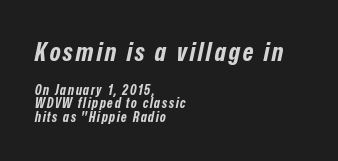
The image shows 26 px bold type, italic (leaning right); set left-aligned, tight line spacing (0.96x), not underlined; the first (top) block is 1.86x larger.
